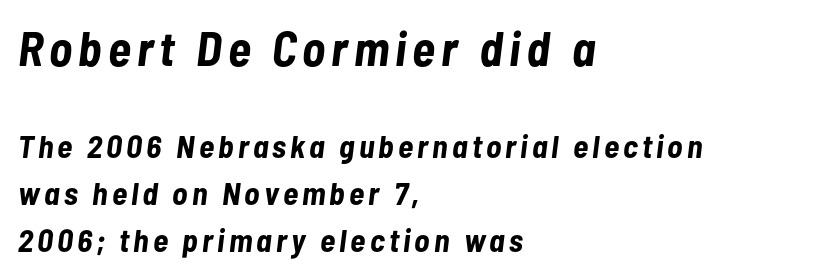
The image shows 48 px bold, condensed type, italic (leaning right); set left-aligned, normal line spacing (1.46x), not underlined; the first (top) block is 1.5x larger; low stroke contrast and a medium x-height.
